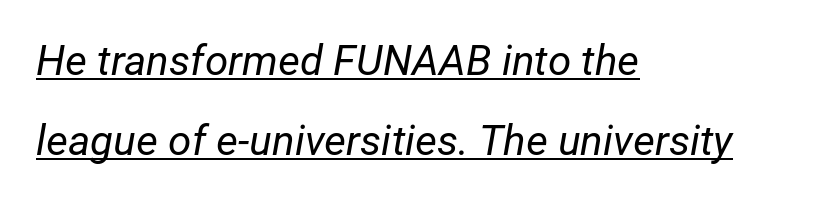
{"italic": "yes", "lean": "right", "slant_degrees": 12, "bold": "no", "weight": "regular", "width": "normal", "stroke_contrast": "low", "x_height": "medium", "monospaced": "no", "underline": "yes", "align": "left", "line_spacing": "loose", "line_spacing_ratio": 1.91, "letter_spacing": "normal", "letter_spacing_em": 0.0, "glyph_px": 42}
